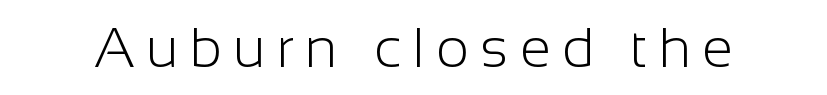
{"serif": "no", "italic": "no", "bold": "no", "weight": "light", "width": "normal", "stroke_contrast": "low", "x_height": "medium", "monospaced": "no", "underline": "no", "letter_spacing": "wide", "letter_spacing_em": 0.2, "glyph_px": 56}
